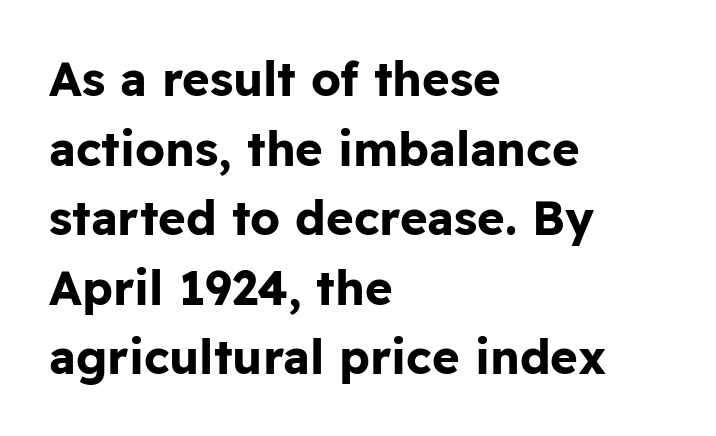
This sample uses a sans-serif face. Unlike italic type, these characters show no tilt at all. There is no visible air inserted between adjacent glyphs. Words float on clear page, feet unadorned. Strokes here are thick enough to call this a true bold.
